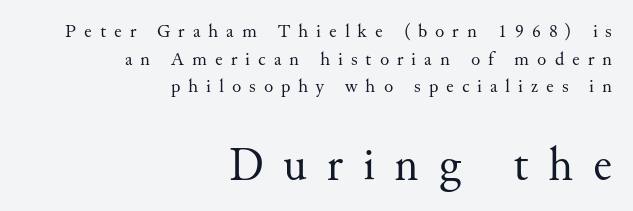
These lines are rendered in a variable-pitch font. The space beneath each line is pristine and unruled. Loose tracking; the words dissolve into strings of separated letters. The leading is moderate, giving the passage an even texture. Type size steps up from the first block to the second. Each letter's strokes conclude with small projecting serifs.
